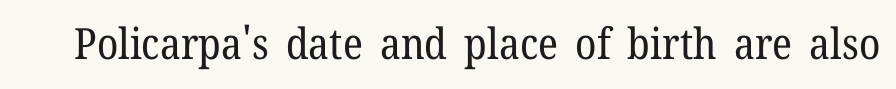
Unlike italic type, these characters show no tilt at all. Beneath every word, the page is bare. Proportional: the letters do not fall into vertical columns. The type family on display is of the serif kind. Stems and bowls with no extra thickness — not bold. Each word holds together tightly as a unit, with standard inter-letter gaps.
